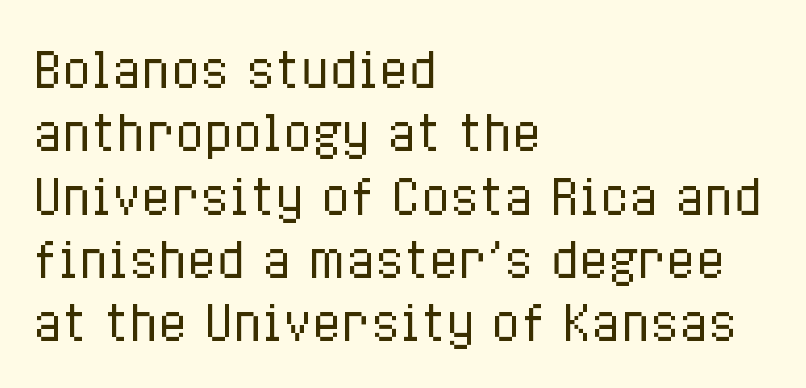
Descenders are the only things crossing below the line. Looks like regular typesetting: each glyph gets only the width it needs. Glyph-to-glyph distance matches everyday printed text. When letters stand straight like this, we call the style roman or upright.
